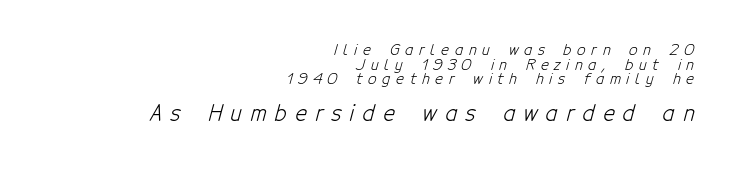
The image shows 22 px text type; set right-aligned, tight line spacing (0.97x), unusually wide letter spacing (+0.38 em), not underlined; the second (bottom) block is 1.47x larger.
